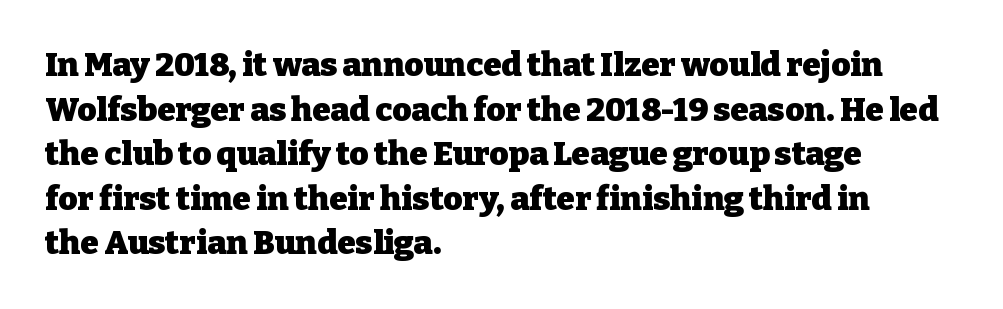
{"serif": "yes", "italic": "no", "bold": "yes", "weight": "heavy", "width": "normal", "stroke_contrast": "low", "x_height": "medium", "monospaced": "no", "underline": "no", "align": "left", "line_spacing": "normal", "line_spacing_ratio": 1.35, "letter_spacing": "normal", "letter_spacing_em": 0.0, "glyph_px": 33}
